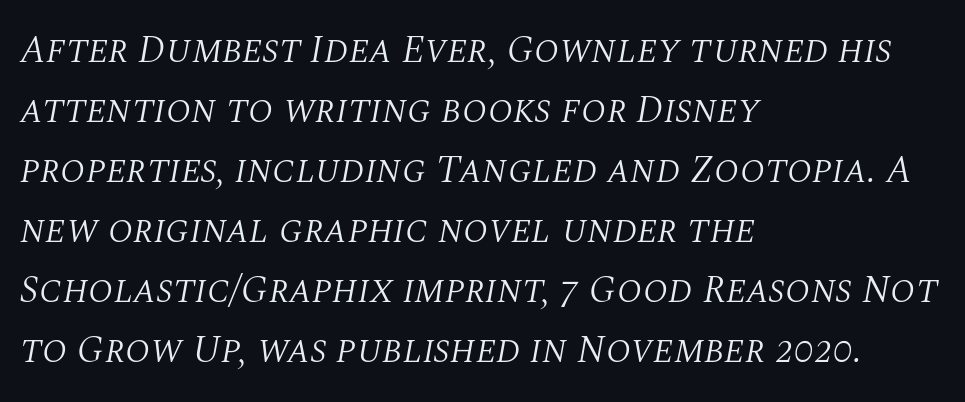
Q: Is the text bold? A: No.
Q: Is the text italic (slanted)? A: Yes, it leans right by about 10 degrees.
Q: Is the typeface a serif or a sans-serif typeface? A: Serif.
Q: Is the text underlined? A: No.
Q: How is the paragraph aligned? A: Left-aligned.
Q: Is the spacing between letters normal or unusually wide? A: Normal.
Q: Is the spacing between lines tight, normal or loose? A: Normal.
Q: Width (condensed, normal, or wide)? A: Normal.
Q: Stroke contrast? A: Medium.
Q: x-height? A: Large.
Q: Monospaced? A: No.
